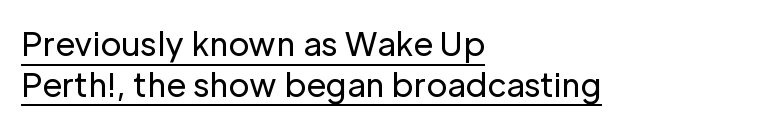
Q: Is the text bold? A: No.
Q: Is the text italic (slanted)? A: No, it is upright.
Q: Is the typeface a serif or a sans-serif typeface? A: Sans-serif.
Q: Is the text underlined? A: Yes.
Q: How is the paragraph aligned? A: Left-aligned.
Q: Is the spacing between letters normal or unusually wide? A: Normal.
Q: Is the spacing between lines tight, normal or loose? A: Normal.
Q: Width (condensed, normal, or wide)? A: Normal.
Q: Stroke contrast? A: Low.
Q: x-height? A: Medium.
Q: Monospaced? A: No.
